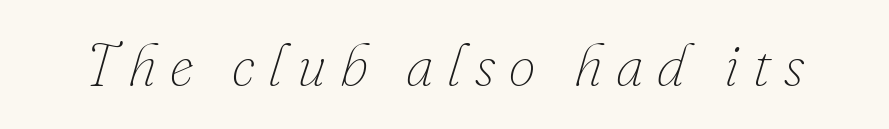
{"italic": "yes", "lean": "right", "slant_degrees": 16, "bold": "no", "weight": "thin", "width": "normal", "stroke_contrast": "low", "x_height": "small", "monospaced": "no", "underline": "no", "letter_spacing": "wide", "letter_spacing_em": 0.23, "glyph_px": 60}
